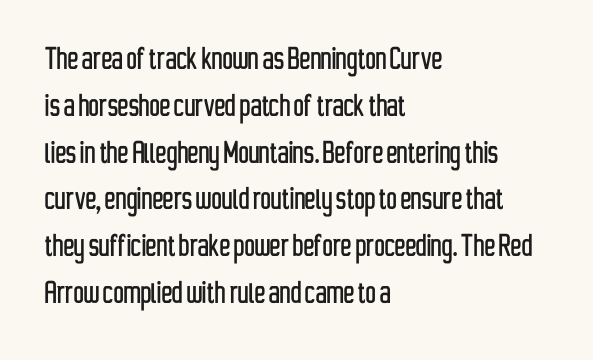
Which margin do the lines hug? The left one — the right edge is uneven. The line-height multiplier appears to be the usual default. Vertical strokes here are truly vertical. The letters sit at their default tracking, neither squeezed nor spread.
